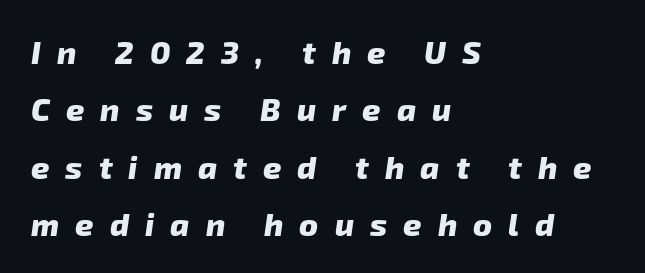
{"serif": "no", "bold": "yes", "weight": "heavy", "width": "normal", "stroke_contrast": "low", "x_height": "medium", "monospaced": "no", "underline": "no", "align": "left", "line_spacing_ratio": 1.79, "letter_spacing": "wide", "letter_spacing_em": 0.5, "glyph_px": 32}
